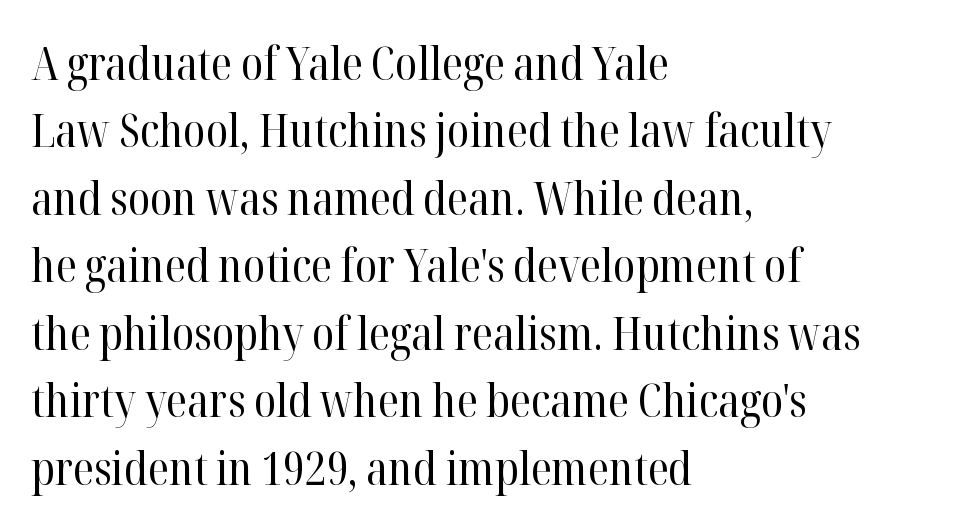
The image shows 45 px regular-weight serif type, upright; set left-aligned, normal line spacing (1.5x), normal letter spacing, not underlined; high stroke contrast and a medium x-height.
